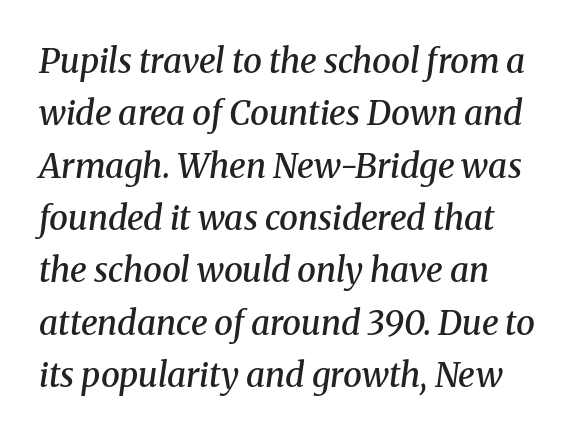
{"serif": "yes", "italic": "yes", "lean": "right", "slant_degrees": 8, "bold": "semi", "weight": "semibold", "width": "normal", "stroke_contrast": "medium", "x_height": "medium", "monospaced": "no", "underline": "no", "line_spacing": "normal", "line_spacing_ratio": 1.54, "letter_spacing": "normal", "letter_spacing_em": 0.0, "glyph_px": 34}
